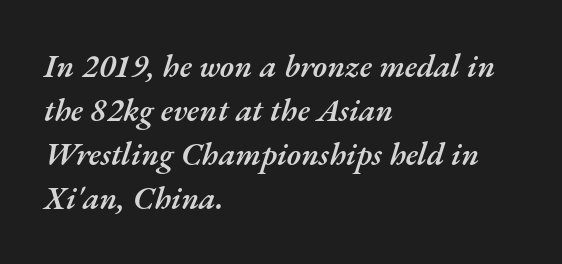
The image shows 32 px semibold type, italic (leaning right); set left-aligned, normal line spacing (1.38x), normal letter spacing, not underlined; medium stroke contrast and a small x-height.
